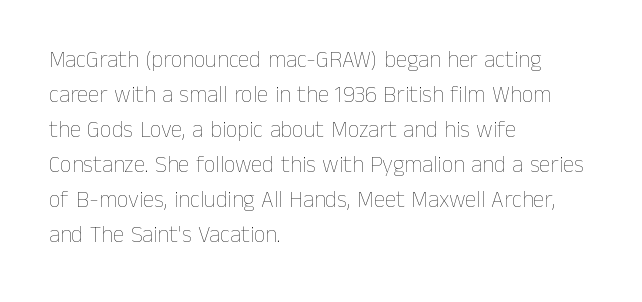
{"italic": "no", "bold": "no", "underline": "no", "align": "left", "line_spacing": "normal", "line_spacing_ratio": 1.52, "letter_spacing": "normal", "letter_spacing_em": 0.0, "glyph_px": 23}
